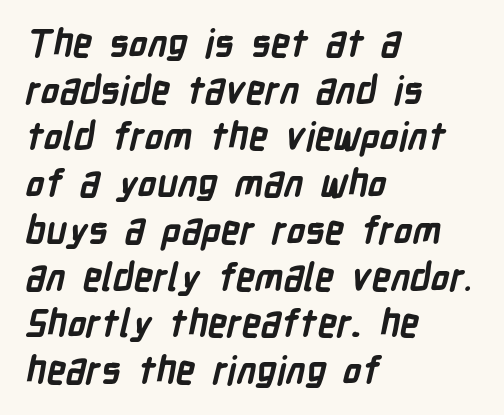
The glyphs have the mass of a bold cut. These lines are set flush left with a ragged right edge. Is the letter spacing exaggerated? No — it looks like the ordinary default. A typesetter would label this face a sans. Proportional: the letters do not fall into vertical columns. Underlining? Definitely not there.
